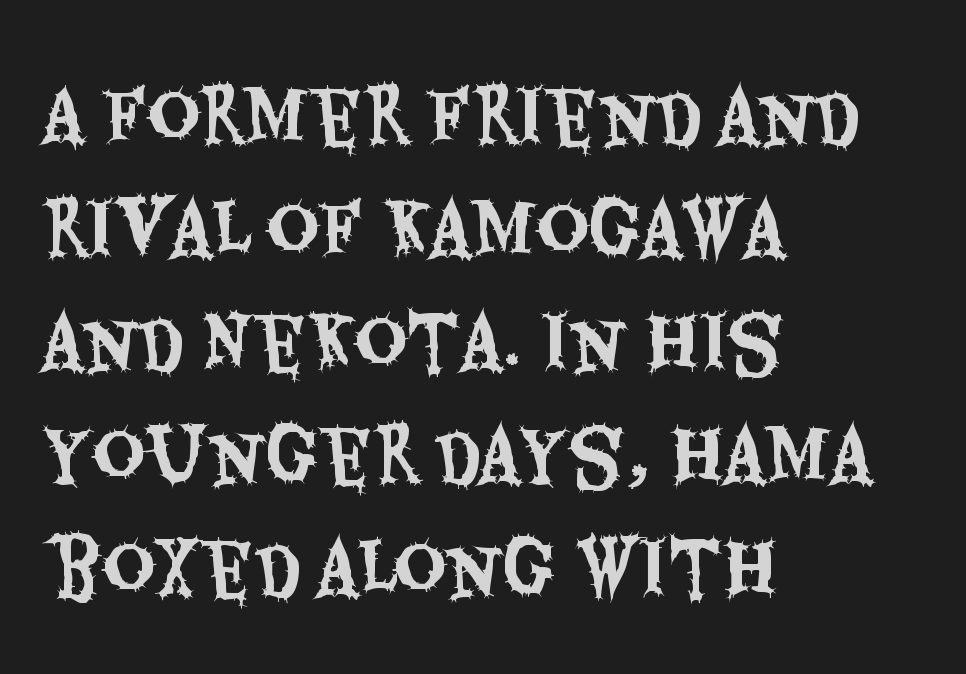
This is roman type, the default non-slanted kind. You can tell from the bare stems that sans-serif type was used. The glyphs are unaccompanied by any horizontal stroke below them. Horizontally, the lines are justified to the leading edge only. The rendering uses natural spacing where letterforms have individual widths. In terms of leading, this rendering sits right in the middle.
